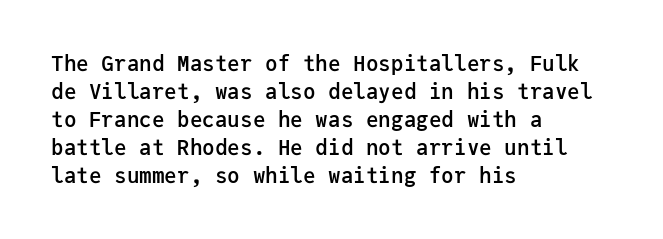
Q: Is the text bold? A: Semi-bold.
Q: Is the text italic (slanted)? A: No, it is upright.
Q: Is the text underlined? A: No.
Q: How is the paragraph aligned? A: Left-aligned.
Q: Is the spacing between letters normal or unusually wide? A: Normal.
Q: Is the spacing between lines tight, normal or loose? A: Normal.
